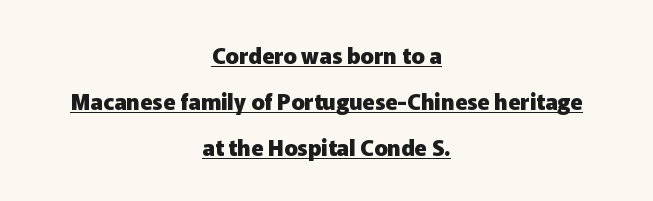
Q: Is the text bold? A: Yes.
Q: Is the text italic (slanted)? A: No, it is upright.
Q: Is the text underlined? A: Yes.
Q: How is the paragraph aligned? A: Centered.
Q: Is the spacing between letters normal or unusually wide? A: Normal.
Q: Is the spacing between lines tight, normal or loose? A: Loose.
